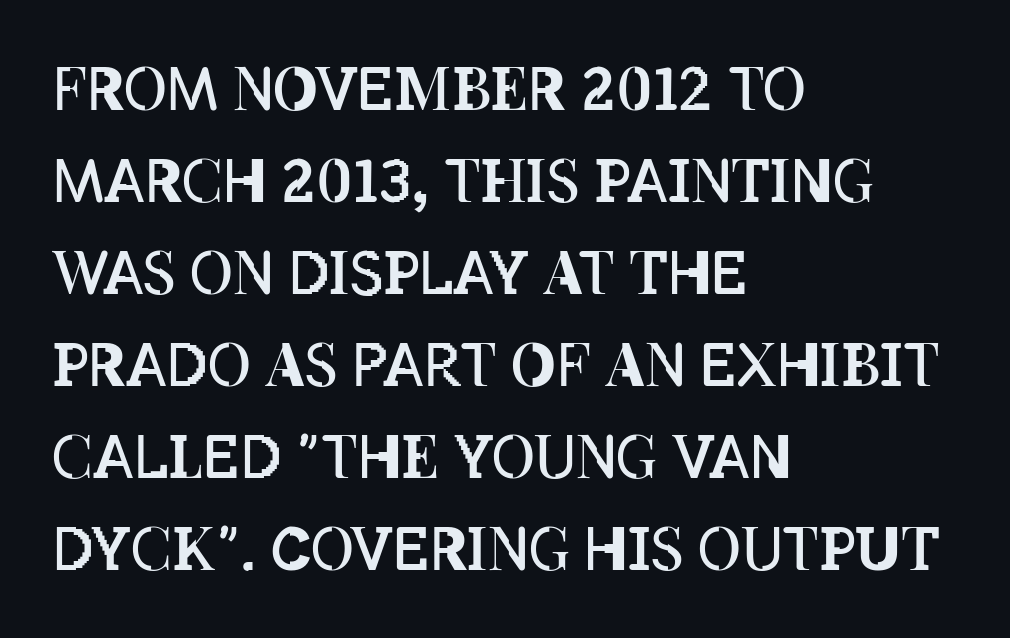
The image shows 59 px regular-weight, condensed type, upright; set left-aligned, normal line spacing (1.56x), normal letter spacing, not underlined; low stroke contrast and a large x-height.
